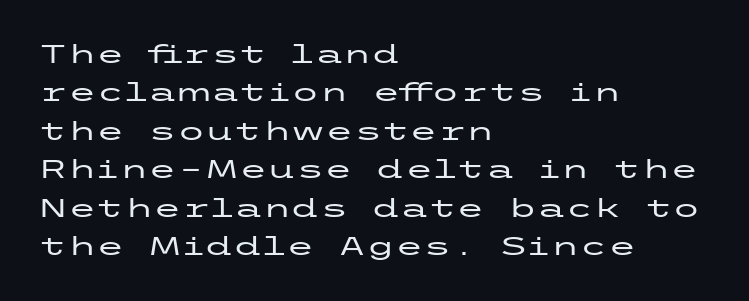
Q: Is the text italic (slanted)? A: No, it is upright.
Q: Is the text underlined? A: No.
Q: How is the paragraph aligned? A: Left-aligned.
Q: Is the spacing between letters normal or unusually wide? A: Normal.
Q: Is the spacing between lines tight, normal or loose? A: Normal.
